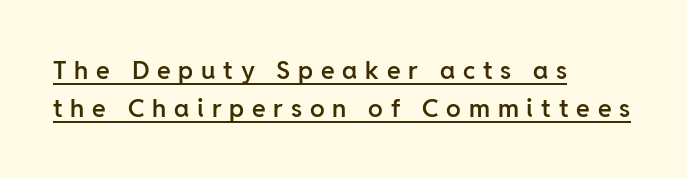
The image shows 25 px text type, upright; set left-aligned, normal line spacing (1.52x), unusually wide letter spacing (+0.31 em), underlined.
